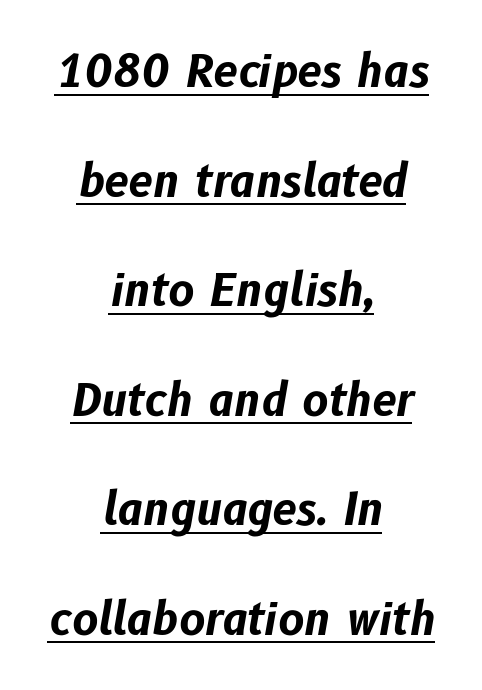
{"italic": "yes", "lean": "right", "slant_degrees": 10, "bold": "yes", "weight": "bold", "width": "normal", "stroke_contrast": "low", "x_height": "medium", "monospaced": "no", "underline": "yes", "align": "center", "line_spacing": "loose", "line_spacing_ratio": 2.49, "letter_spacing": "normal", "letter_spacing_em": 0.0, "glyph_px": 44}
